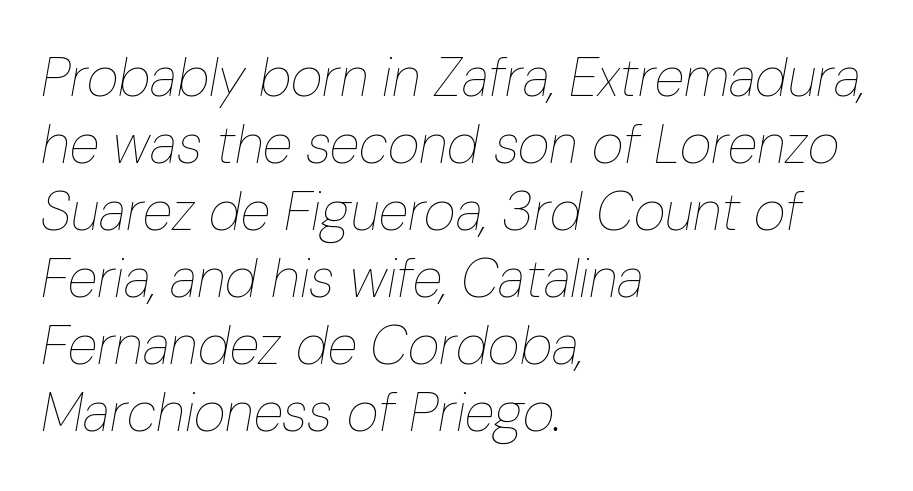
{"italic": "yes", "lean": "right", "slant_degrees": 10, "bold": "no", "weight": "thin", "width": "condensed", "stroke_contrast": "low", "x_height": "medium", "monospaced": "no", "underline": "no", "align": "left", "line_spacing_ratio": 1.22, "letter_spacing": "normal", "letter_spacing_em": 0.0, "glyph_px": 55}
